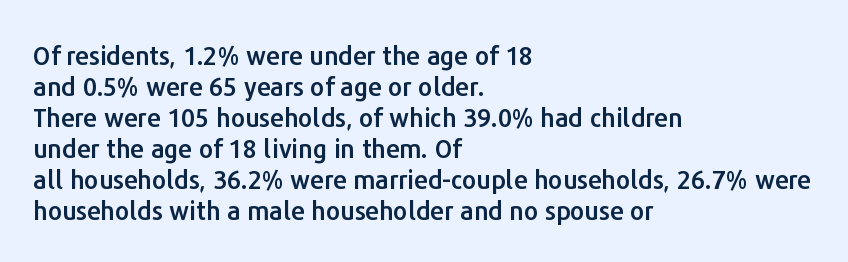
Clear beneath every line of the passage. Is the block centered? No — it sits flush against the left margin. Observe the ordinary spacing: letters are neighbours, not strangers. The letters stand upright; this is a roman face.
